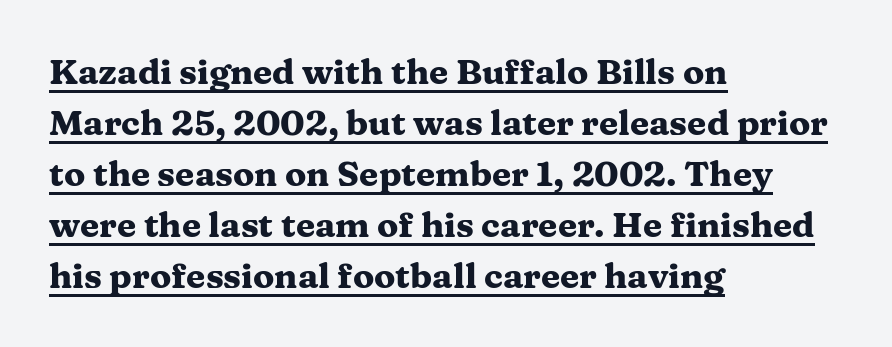
The typesetter chose a ragged-right arrangement here. Students, this is bold: see how much ink each stroke carries. A typesetter would call this proportional, since set widths differ per character. Characters follow at the spacing the type designer built in. This sample uses an upright cut, with every glyph sitting square on the baseline.
